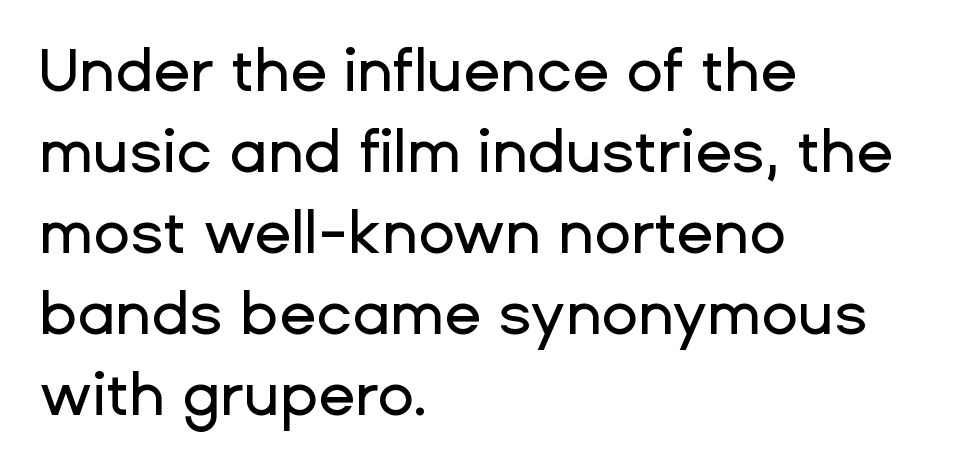
Q: Is the text italic (slanted)? A: No, it is upright.
Q: Is the typeface a serif or a sans-serif typeface? A: Sans-serif.
Q: Is the text underlined? A: No.
Q: How is the paragraph aligned? A: Left-aligned.
Q: Is the spacing between letters normal or unusually wide? A: Normal.
Q: Is the spacing between lines tight, normal or loose? A: Normal.
Q: Width (condensed, normal, or wide)? A: Normal.
Q: Stroke contrast? A: Low.
Q: x-height? A: Medium.
Q: Monospaced? A: No.
